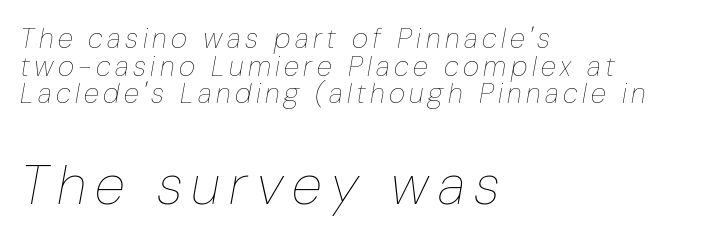
{"italic": "yes", "lean": "right", "slant_degrees": 10, "bold": "no", "weight": "thin", "width": "condensed", "stroke_contrast": "low", "x_height": "medium", "monospaced": "no", "underline": "no", "align": "left", "line_spacing": "tight", "line_spacing_ratio": 0.99, "larger_block": "second", "size_ratio": 2.0, "glyph_px": 56}
